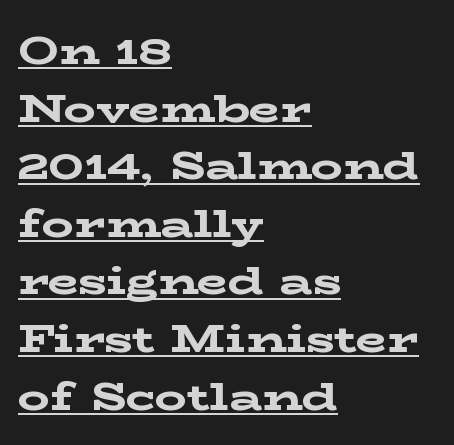
{"serif": "yes", "italic": "no", "bold": "yes", "weight": "bold", "width": "wide", "stroke_contrast": "low", "x_height": "medium", "monospaced": "no", "underline": "yes", "align": "left", "line_spacing": "normal", "line_spacing_ratio": 1.44, "letter_spacing": "normal", "letter_spacing_em": 0.0, "glyph_px": 40}
